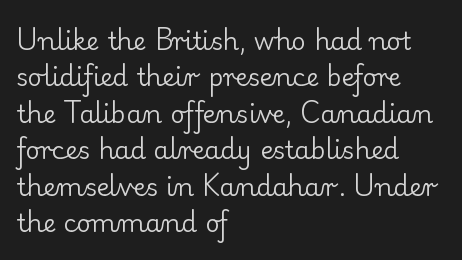
In terms of posture, this sample is upright. The passage shown has conventional tracking throughout. The zone under the glyphs is completely vacant. The lines are quadded left. These glyphs show unthickened strokes, regular width or finer. Rows of type keep a routine distance in the vertical direction.
